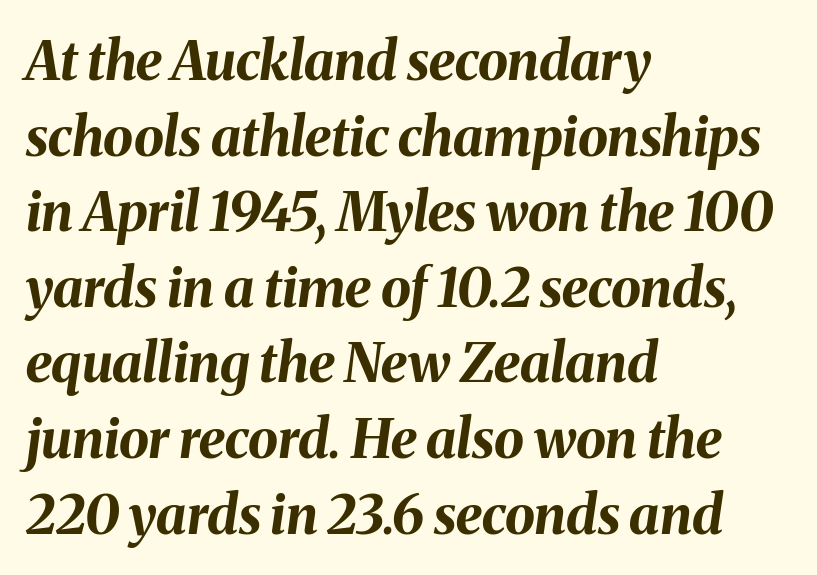
The image shows 54 px bold type, italic (leaning right); set left-aligned, normal line spacing (1.4x), normal letter spacing, not underlined; medium stroke contrast and a medium x-height.
